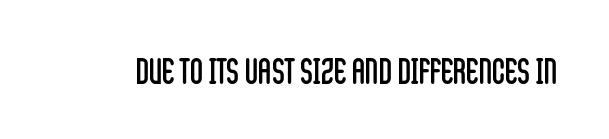
Standard letterfit; no display-style spreading of the glyphs. Is the stroke heavy? The answer is a plain regular-or-lighter. A bare baseline throughout the passage. The text was rendered using a sans face with plain stroke endings. Nope, not italic — everything's standing straight. Note the varied advance widths — an 'i' is clearly narrower than an 'm'.
